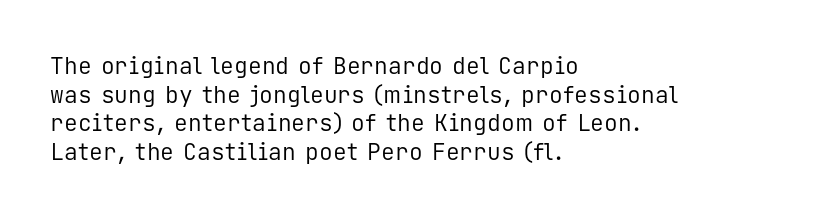
{"italic": "no", "bold": "no", "underline": "no", "align": "left", "line_spacing": "normal", "line_spacing_ratio": 1.25, "letter_spacing": "normal", "letter_spacing_em": 0.0, "glyph_px": 23}
